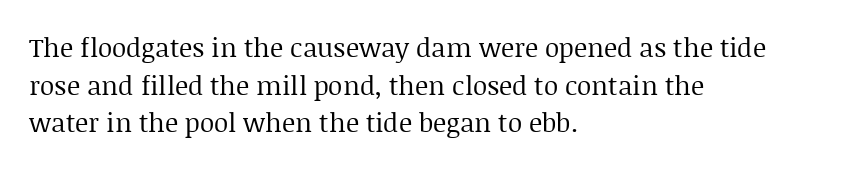
This sample is left-justified, so line endings fall wherever the words run out. Short note: letters normally spaced. These lines were composed using upright roman letters. Nothing heavy about these letters — not bold at all. The glyphs are unaccompanied by any horizontal stroke below them. Quick note: interline space is typical.
